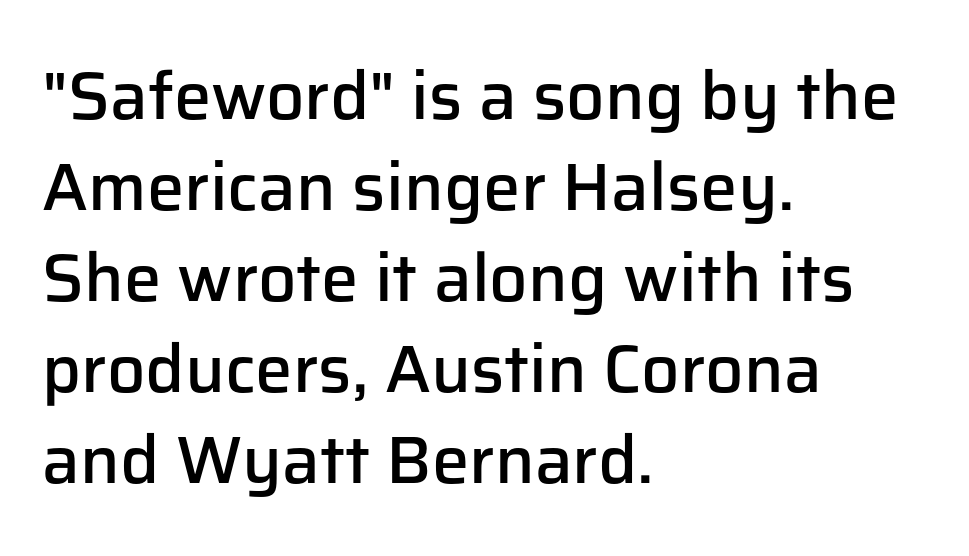
{"serif": "no", "italic": "no", "bold": "semi", "weight": "semibold", "width": "normal", "stroke_contrast": "low", "x_height": "medium", "monospaced": "no", "underline": "no", "align": "left", "line_spacing": "normal", "line_spacing_ratio": 1.36, "letter_spacing": "normal", "letter_spacing_em": 0.0, "glyph_px": 67}
